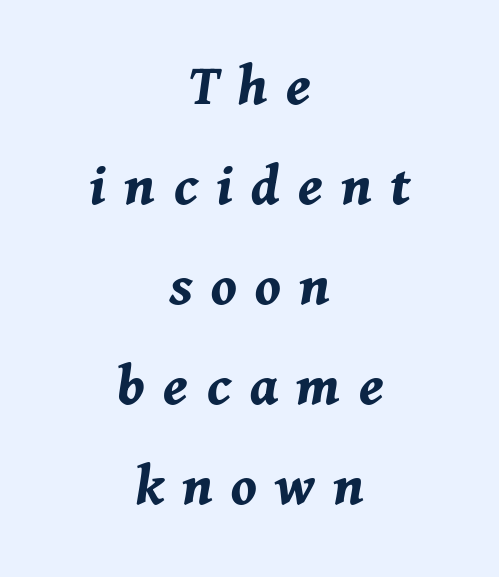
{"italic": "yes", "lean": "right", "slant_degrees": 11, "bold": "yes", "weight": "bold", "width": "normal", "stroke_contrast": "medium", "x_height": "medium", "monospaced": "no", "underline": "no", "align": "center", "line_spacing": "normal", "line_spacing_ratio": 1.64, "letter_spacing": "wide", "letter_spacing_em": 0.3, "glyph_px": 61}
